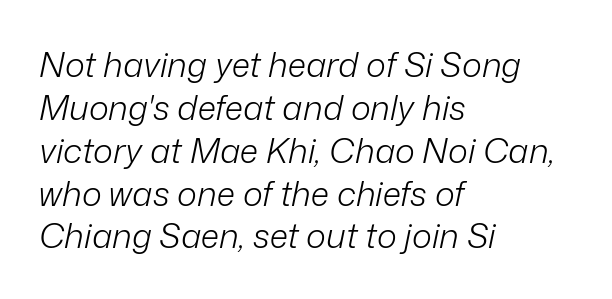
No extra tracking has been applied to these lines. Character widths vary here, with narrow letters taking less room than wide ones. This rendering features lettering with no underline. Every row of glyphs begins at an identical x-position on the left. Designer's note — italics engaged. Leading: standard.
